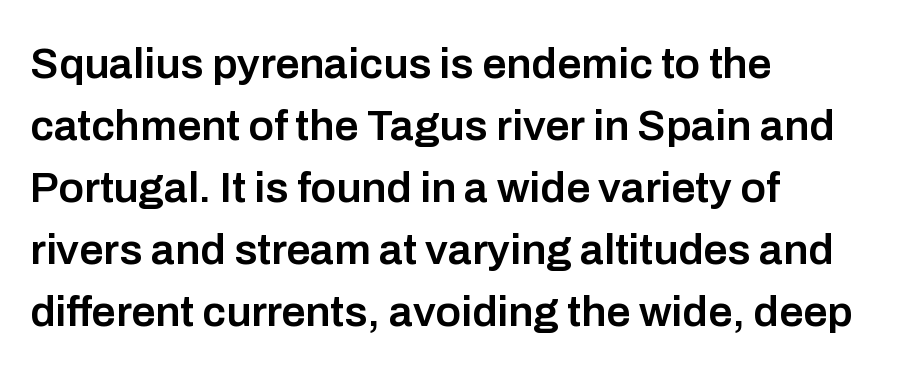
Italic: no, the glyphs are upright roman. Standard letterfit; no display-style spreading of the glyphs. Notice how descenders clear the ascenders below comfortably — that's standard leading. Layout note: lines flush left. In terms of weight, the rendering is demibold, just under bold. Grotesque or geometric, the face here clearly has no serifs.
